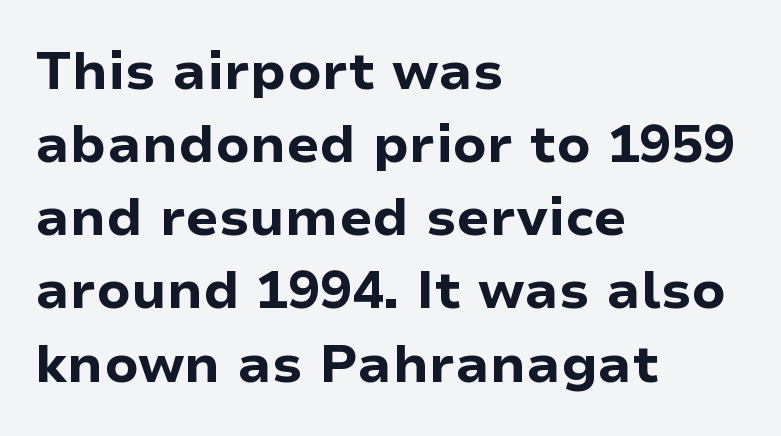
The leading is moderate, giving the passage an even texture. The passage is arranged the way most books set body copy — flush left. Any mark beneath the type? The region is blank. This sample uses an upright cut, with every glyph sitting square on the baseline. The type is set solid horizontally, with unmodified tracking. Varying glyph widths throughout — classic text-font behaviour.
